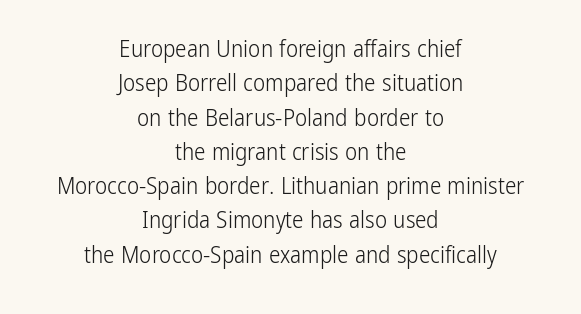
These lines were composed using upright roman letters. Is the letter spacing exaggerated? No — it looks like the ordinary default. Decoration check: the copy has no underline. Rows of type keep a routine distance in the vertical direction. Is the stroke heavy? The answer is a plain regular-or-lighter.
